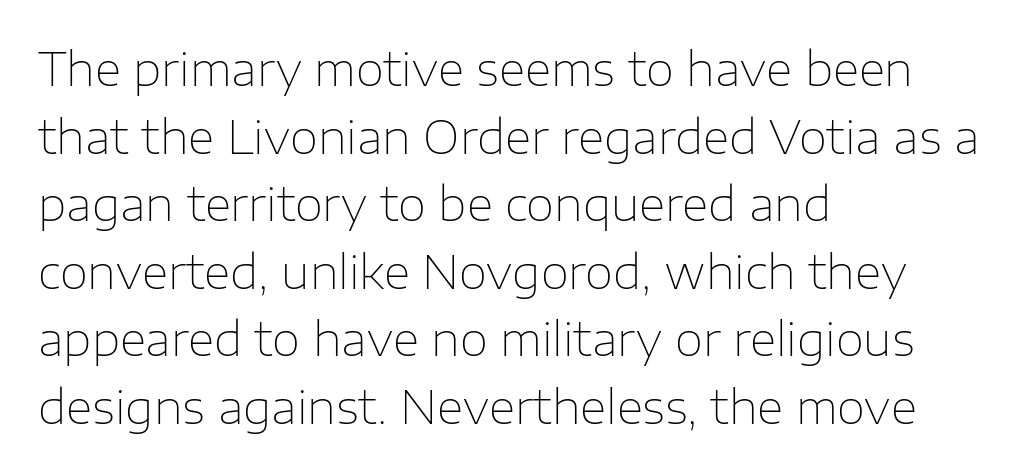
Nothing heavy about these letters — not bold at all. This sample keeps an unexceptional amount of space between lines. This sample uses a sans-serif face. The face used here is rendered with its standard letterfit. Do the letters lean? They stand straight. This sample has the flowing, uneven cadence of proportional lettering.
